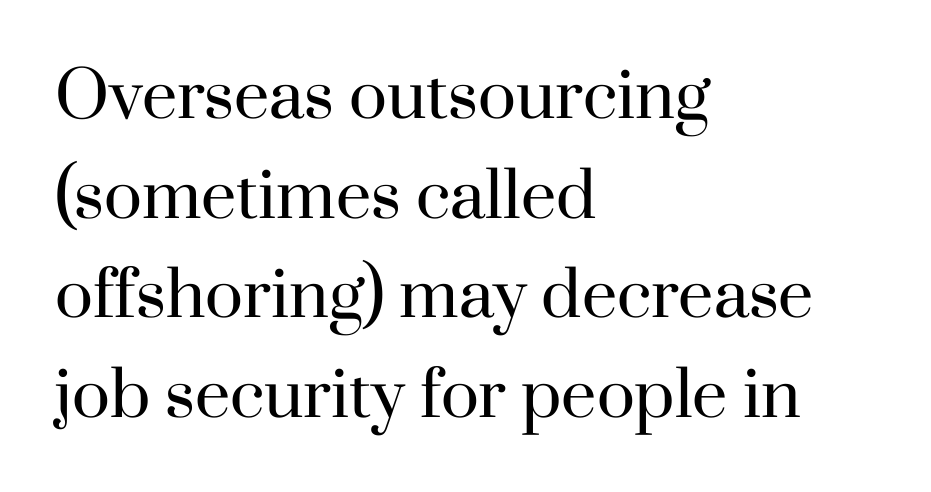
{"serif": "yes", "italic": "no", "bold": "no", "weight": "regular", "width": "normal", "stroke_contrast": "high", "x_height": "small", "monospaced": "no", "underline": "no", "align": "left", "line_spacing": "normal", "line_spacing_ratio": 1.58, "letter_spacing": "normal", "letter_spacing_em": 0.0, "glyph_px": 63}
